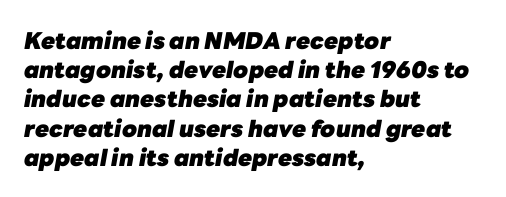
The image shows 23 px bold type, italic (leaning right); set left-aligned, normal line spacing (1.27x), normal letter spacing, not underlined.
